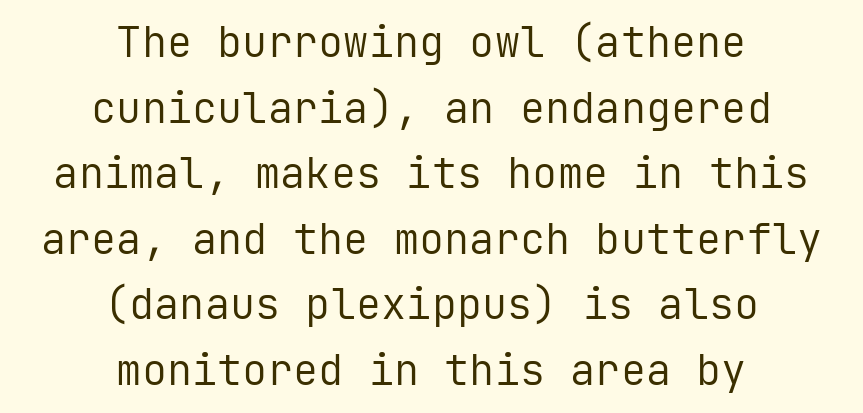
This sample keeps an unexceptional amount of space between lines. The paragraph has two soft edges and a firm central axis. This sample uses a sans-serif face. Each letter, wide or thin by design, is forced into the same width here. The line texture is even and compact thanks to regular tracking. The weight tops out at a normal text grade.
